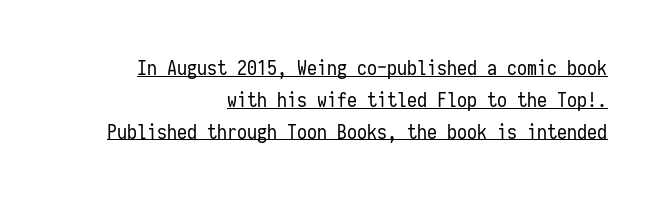
The horizontal fit of the characters is conventional and even. Is there any slant? The stems are plumb. Emphasis is given by a line drawn under the lettering. Layout note: lines flush right.
